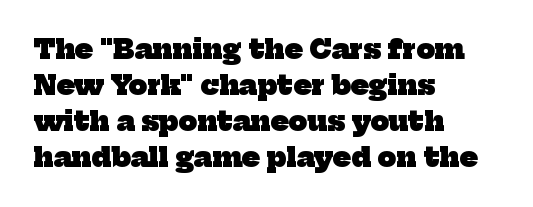
Q: Is the text bold? A: Yes.
Q: Is the text underlined? A: No.
Q: How is the paragraph aligned? A: Left-aligned.
Q: Is the spacing between letters normal or unusually wide? A: Normal.
Q: Is the spacing between lines tight, normal or loose? A: Normal.
